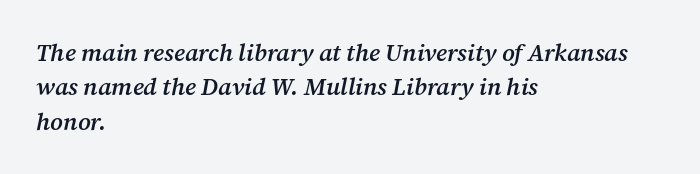
{"italic": "yes", "lean": "right", "slant_degrees": 12, "bold": "semi", "underline": "no", "align": "left", "line_spacing": "normal", "line_spacing_ratio": 1.43, "letter_spacing": "normal", "letter_spacing_em": 0.0, "glyph_px": 24}
